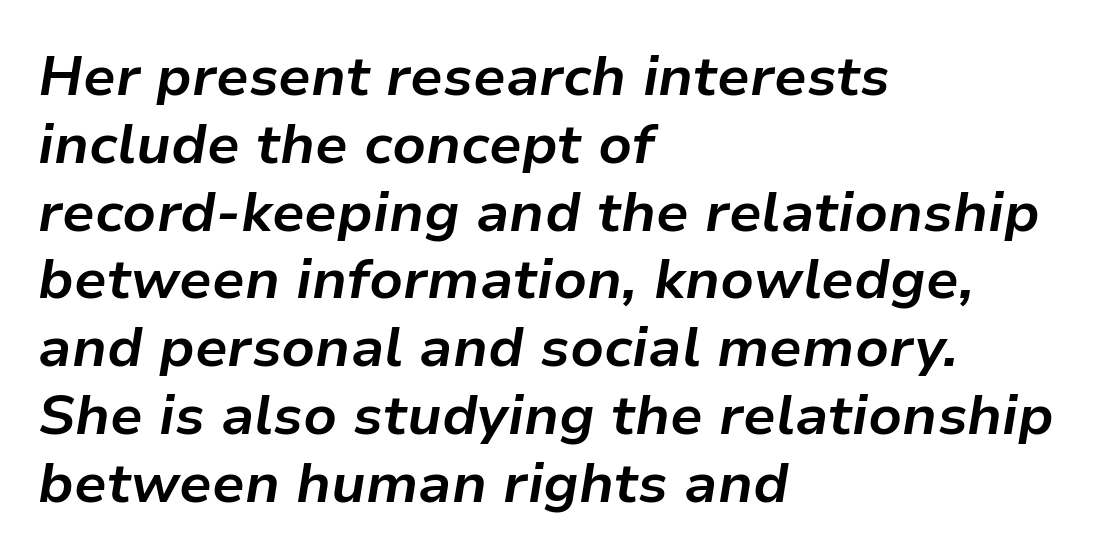
Leftover space on each line is placed entirely after the last word. Underlining? Definitely not there. Compared with ordinary roman type, these characters are visibly tilted. This rendering leaves character spacing at its baseline value.
